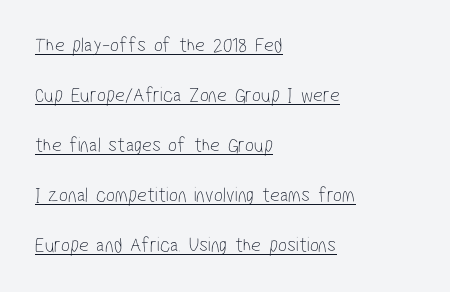
Q: Is the text bold? A: No.
Q: Is the text underlined? A: Yes.
Q: How is the paragraph aligned? A: Left-aligned.
Q: Is the spacing between letters normal or unusually wide? A: Normal.
Q: Is the spacing between lines tight, normal or loose? A: Loose.
